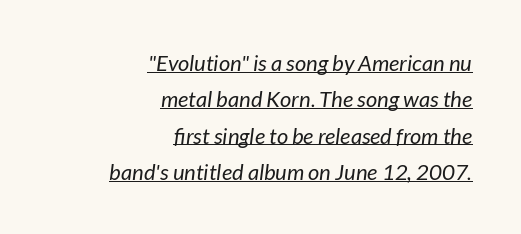
Q: Is the text bold? A: No.
Q: Is the text italic (slanted)? A: Yes, it leans right by about 7 degrees.
Q: Is the text underlined? A: Yes.
Q: How is the paragraph aligned? A: Right-aligned.
Q: Is the spacing between letters normal or unusually wide? A: Normal.
Q: Is the spacing between lines tight, normal or loose? A: Normal.
